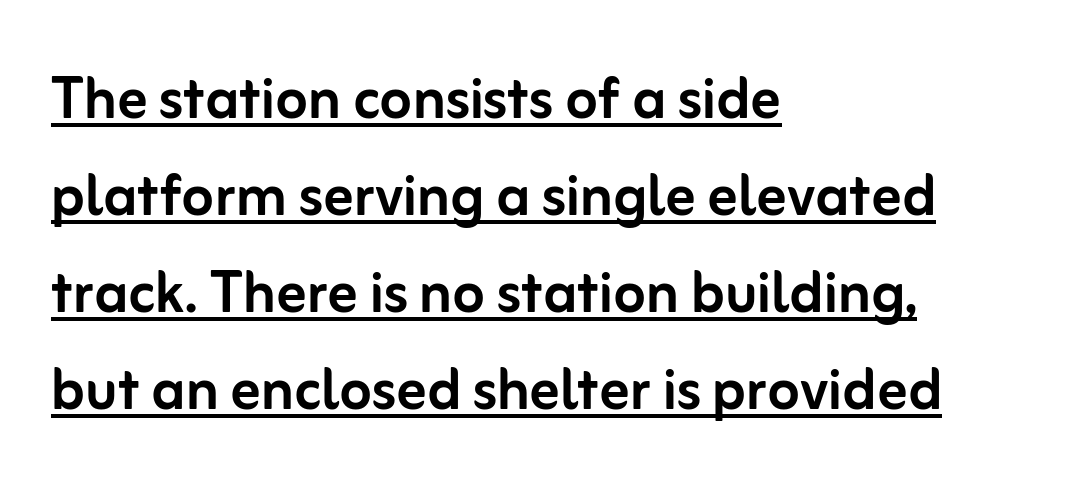
Decoration check: the copy is underlined. Do the characters align in a grid? No, the font is proportional. The line texture is even and compact thanks to regular tracking. The letters carry no serifs — their stems end cleanly without finishing strokes.
